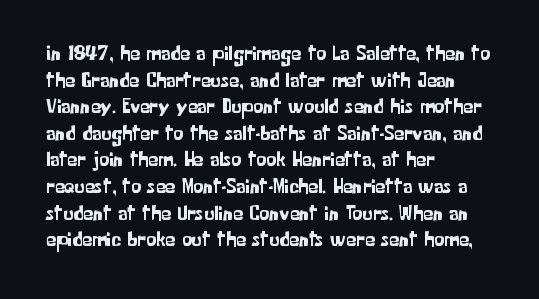
Which margin do the lines hug? The left one — the right edge is uneven. Do the letters lean? They stand straight. Students, note that the glyphs here touch the page at normal intervals. The block of text has a typical density, with ordinary space between rows. Unmarked baselines from the first word to the last.
